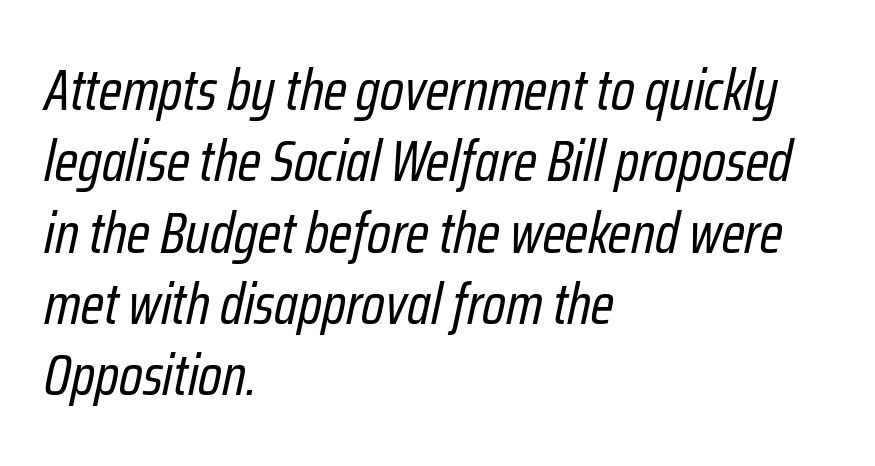
Q: Is the text bold? A: No.
Q: Is the text italic (slanted)? A: Yes, it leans right by about 12 degrees.
Q: Is the text underlined? A: No.
Q: How is the paragraph aligned? A: Left-aligned.
Q: Is the spacing between letters normal or unusually wide? A: Normal.
Q: Width (condensed, normal, or wide)? A: Condensed.
Q: Stroke contrast? A: Low.
Q: x-height? A: Medium.
Q: Monospaced? A: No.
